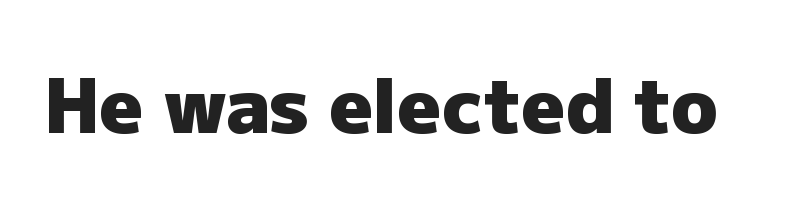
Q: Is the text bold? A: Yes.
Q: Is the text italic (slanted)? A: No, it is upright.
Q: Is the typeface a serif or a sans-serif typeface? A: Sans-serif.
Q: Is the text underlined? A: No.
Q: Is the spacing between letters normal or unusually wide? A: Normal.
Q: Width (condensed, normal, or wide)? A: Normal.
Q: Stroke contrast? A: Low.
Q: x-height? A: Medium.
Q: Monospaced? A: No.
